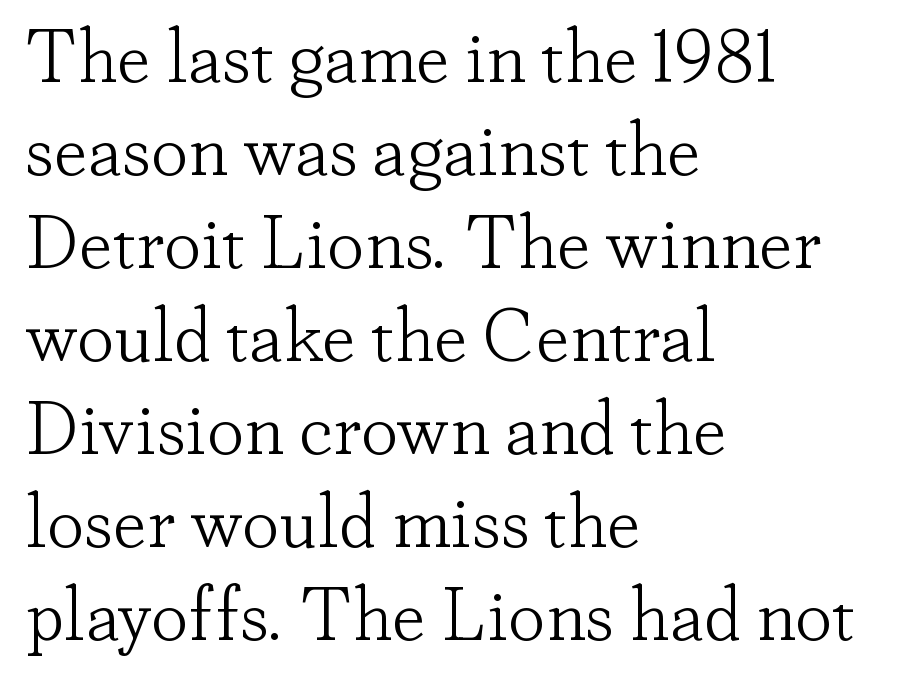
Q: Is the text bold? A: No.
Q: Is the text italic (slanted)? A: No, it is upright.
Q: Is the typeface a serif or a sans-serif typeface? A: Serif.
Q: Is the text underlined? A: No.
Q: How is the paragraph aligned? A: Left-aligned.
Q: Is the spacing between letters normal or unusually wide? A: Normal.
Q: Width (condensed, normal, or wide)? A: Normal.
Q: Stroke contrast? A: Low.
Q: x-height? A: Small.
Q: Monospaced? A: No.
